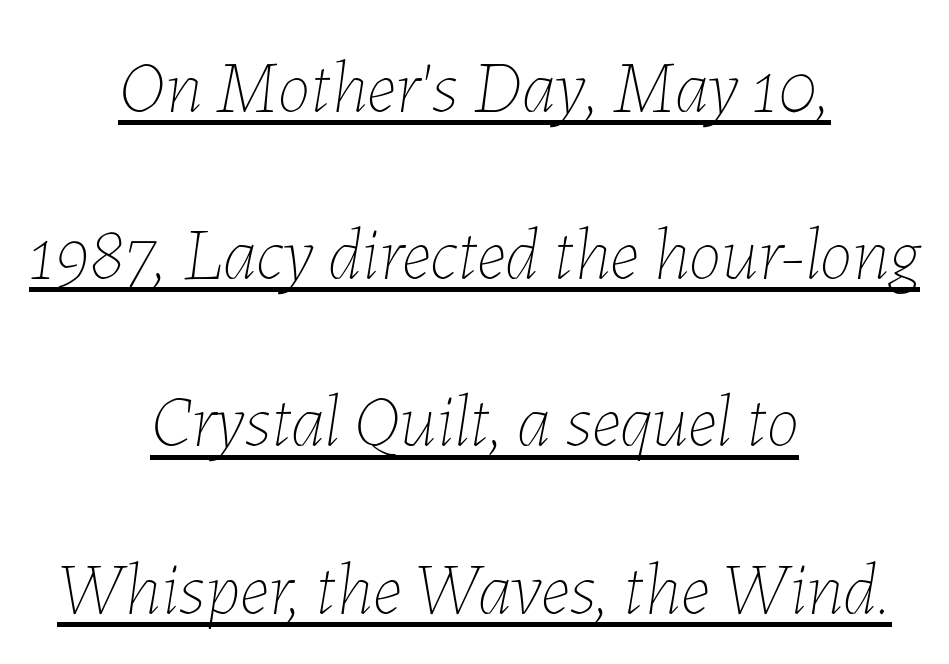
The face looks like a standard text weight, possibly lighter. Alignment: centered. Note the varied advance widths — an 'i' is clearly narrower than an 'm'. This sample uses an oblique cut, with every glyph tilted off the vertical.
